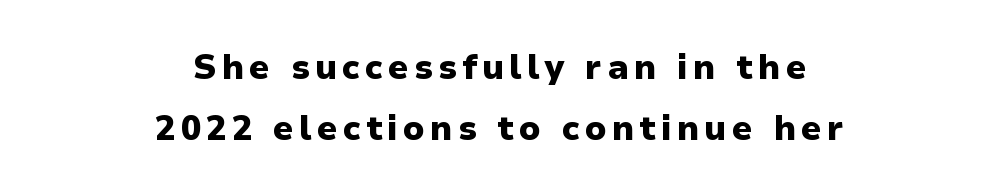
Q: Is the text bold? A: Yes.
Q: Is the text italic (slanted)? A: No, it is upright.
Q: Is the typeface a serif or a sans-serif typeface? A: Sans-serif.
Q: Is the text underlined? A: No.
Q: How is the paragraph aligned? A: Centered.
Q: Width (condensed, normal, or wide)? A: Normal.
Q: Stroke contrast? A: Low.
Q: x-height? A: Medium.
Q: Monospaced? A: No.
